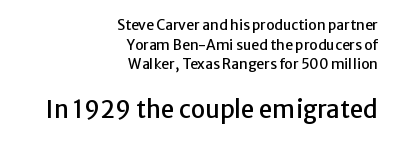
{"italic": "no", "underline": "no", "align": "right", "line_spacing": "normal", "line_spacing_ratio": 1.41, "letter_spacing": "normal", "letter_spacing_em": 0.0, "larger_block": "second", "size_ratio": 1.71, "glyph_px": 24}
